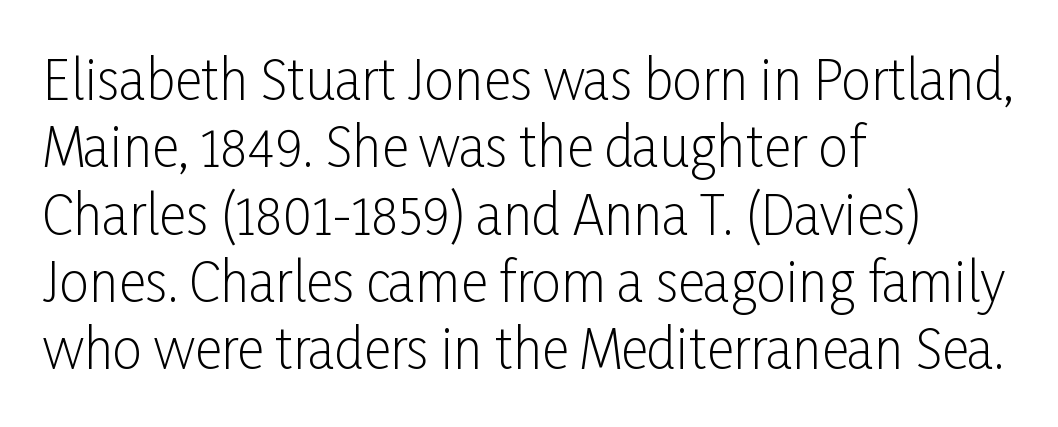
{"serif": "no", "italic": "no", "bold": "no", "weight": "light", "width": "condensed", "stroke_contrast": "low", "x_height": "medium", "monospaced": "no", "underline": "no", "align": "left", "line_spacing": "normal", "line_spacing_ratio": 1.27, "letter_spacing": "normal", "letter_spacing_em": 0.0, "glyph_px": 53}
